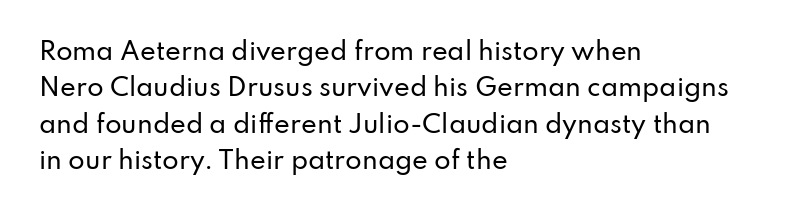
A normal amount of white space separates one row of letters from the next. Is there any slant? The stems are plumb. Nobody touched the tracking dial on this one. Quick note: underline off.
